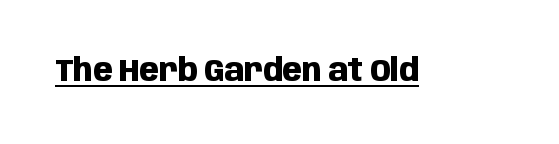
Q: Is the text bold? A: Yes.
Q: Is the text italic (slanted)? A: No, it is upright.
Q: Is the typeface a serif or a sans-serif typeface? A: Sans-serif.
Q: Is the text underlined? A: Yes.
Q: Is the spacing between letters normal or unusually wide? A: Normal.
Q: Width (condensed, normal, or wide)? A: Condensed.
Q: Stroke contrast? A: Low.
Q: x-height? A: Large.
Q: Monospaced? A: No.
